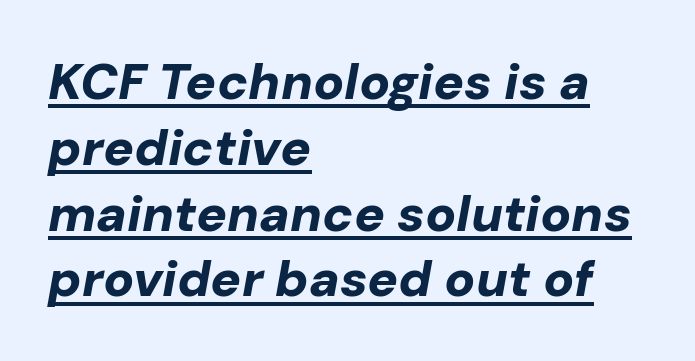
The image shows 51 px bold type, italic (leaning right); set left-aligned, normal line spacing (1.29x), normal letter spacing, underlined; low stroke contrast and a medium x-height.
